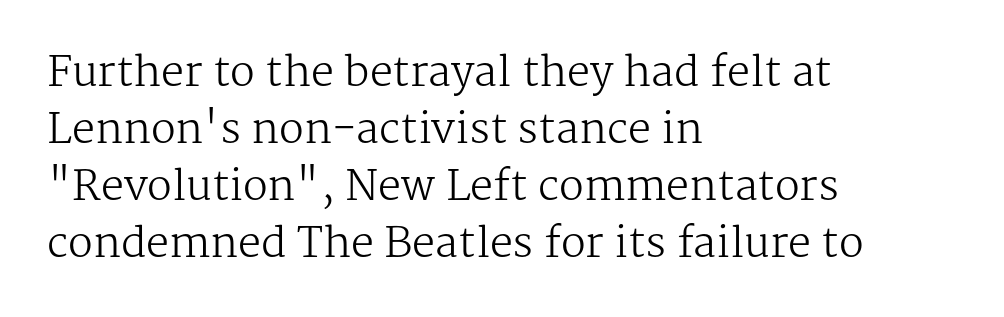
Anything drawn beneath the words? Only blank space. The horizontal fit of the characters is conventional and even. A serif font was chosen for this passage. Leftover space on each line is placed entirely after the last word. The strokes carry an ordinary text weight at most.
